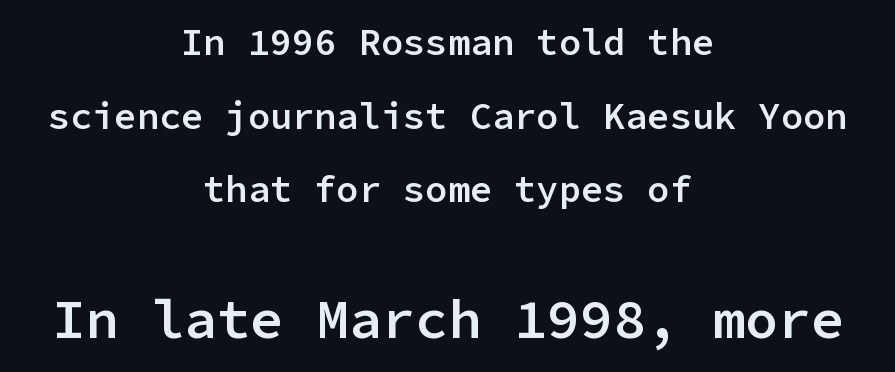
Posture: straight, roman, zero tilt. Between these two stacked blocks, the lower one wins on size. Line starts and ends both wander, symmetrically. Bare-footed words on every line. This is moderately heavy type, rendered in semibold. Students, observe: this is what heavily led, spacious text looks like.
